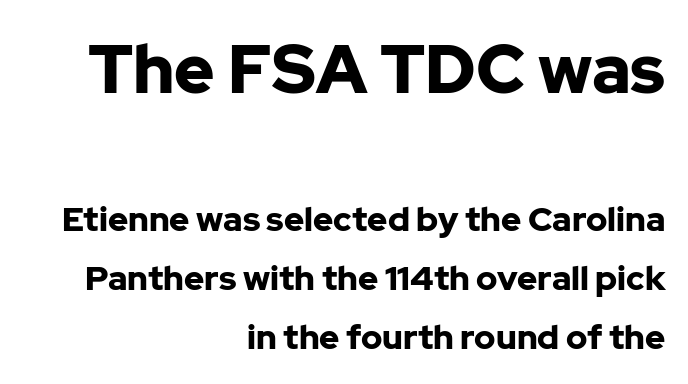
Q: Is the text bold? A: Yes.
Q: Is the text italic (slanted)? A: No, it is upright.
Q: Is the typeface a serif or a sans-serif typeface? A: Sans-serif.
Q: Is the text underlined? A: No.
Q: How is the paragraph aligned? A: Right-aligned.
Q: Is the spacing between letters normal or unusually wide? A: Normal.
Q: Which block of text is set in a larger size, the first (top) or the second (bottom)? A: The first (top) one.
Q: Width (condensed, normal, or wide)? A: Normal.
Q: Stroke contrast? A: Low.
Q: x-height? A: Medium.
Q: Monospaced? A: No.
